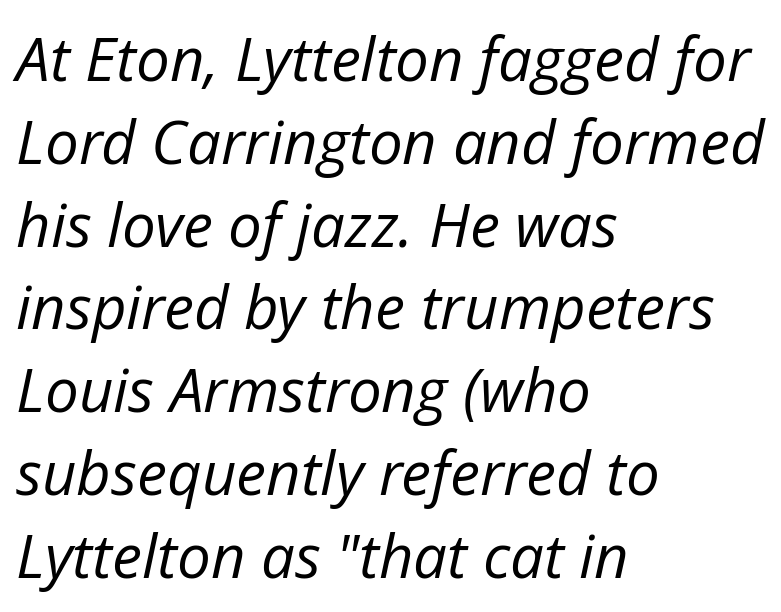
The image shows 60 px regular-weight type, italic (leaning right); set left-aligned, normal line spacing (1.38x), normal letter spacing, not underlined; low stroke contrast and a medium x-height.
